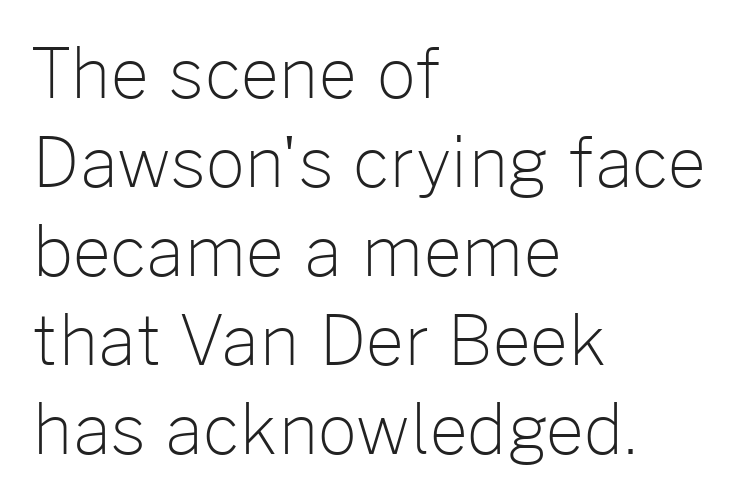
{"serif": "no", "italic": "no", "bold": "no", "weight": "light", "width": "normal", "stroke_contrast": "low", "x_height": "medium", "monospaced": "no", "underline": "no", "align": "left", "line_spacing": "normal", "line_spacing_ratio": 1.31, "letter_spacing": "normal", "letter_spacing_em": 0.0, "glyph_px": 68}
